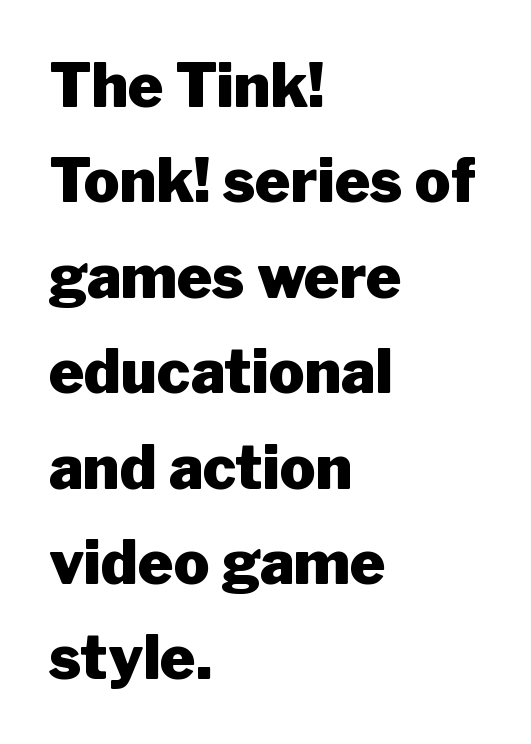
Q: Is the text bold? A: Yes.
Q: Is the text italic (slanted)? A: No, it is upright.
Q: Is the typeface a serif or a sans-serif typeface? A: Sans-serif.
Q: Is the text underlined? A: No.
Q: How is the paragraph aligned? A: Left-aligned.
Q: Is the spacing between letters normal or unusually wide? A: Normal.
Q: Is the spacing between lines tight, normal or loose? A: Normal.
Q: Width (condensed, normal, or wide)? A: Normal.
Q: Stroke contrast? A: Low.
Q: x-height? A: Medium.
Q: Monospaced? A: No.
